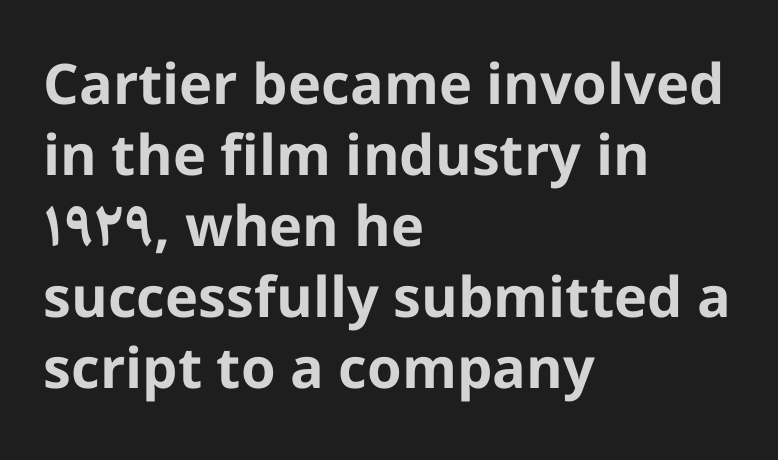
Q: Is the text bold? A: Yes.
Q: Is the text italic (slanted)? A: No, it is upright.
Q: Is the typeface a serif or a sans-serif typeface? A: Sans-serif.
Q: Is the text underlined? A: No.
Q: How is the paragraph aligned? A: Left-aligned.
Q: Is the spacing between letters normal or unusually wide? A: Normal.
Q: Is the spacing between lines tight, normal or loose? A: Normal.
Q: Width (condensed, normal, or wide)? A: Normal.
Q: Stroke contrast? A: Low.
Q: x-height? A: Medium.
Q: Monospaced? A: No.
